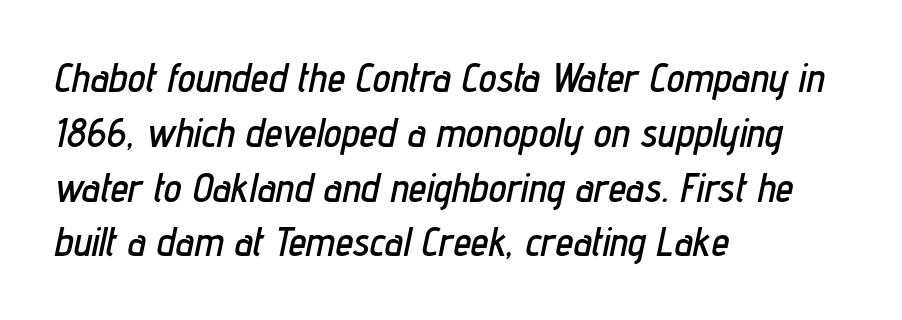
Compared with typical body copy, the letter spacing here is the same. The space beneath each line is pristine and unruled. Where is the straight margin? On the left. Tall strokes in this sample are angled rather than plumb. The rendering uses a moderate line-height, typical for paragraphs. These lines are rendered in a variable-pitch font.
